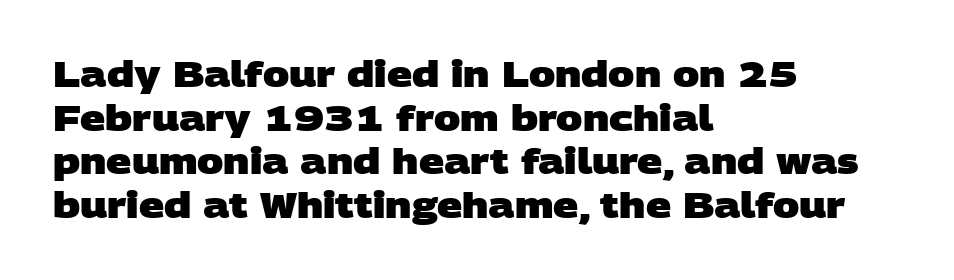
{"serif": "no", "bold": "yes", "weight": "heavy", "width": "wide", "stroke_contrast": "low", "x_height": "large", "monospaced": "no", "underline": "no", "align": "left", "line_spacing": "normal", "line_spacing_ratio": 1.25, "letter_spacing": "normal", "letter_spacing_em": 0.0, "glyph_px": 35}
